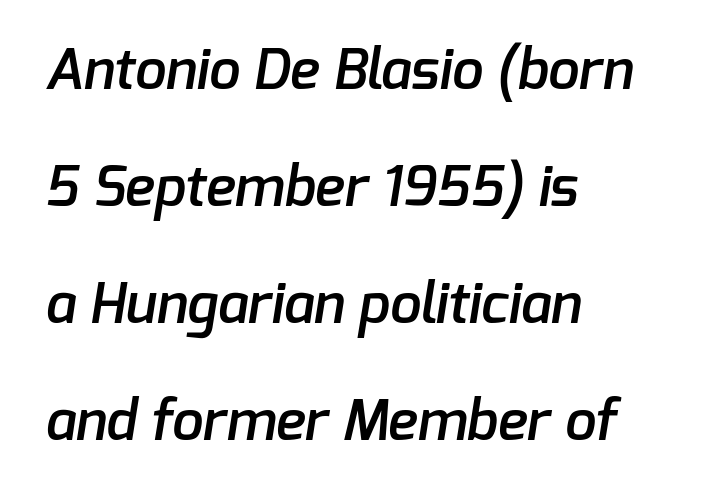
Q: Is the text bold? A: Semi-bold.
Q: Is the typeface a serif or a sans-serif typeface? A: Sans-serif.
Q: Is the text underlined? A: No.
Q: How is the paragraph aligned? A: Left-aligned.
Q: Is the spacing between letters normal or unusually wide? A: Normal.
Q: Is the spacing between lines tight, normal or loose? A: Loose.
Q: Width (condensed, normal, or wide)? A: Normal.
Q: Stroke contrast? A: Low.
Q: x-height? A: Medium.
Q: Monospaced? A: No.
